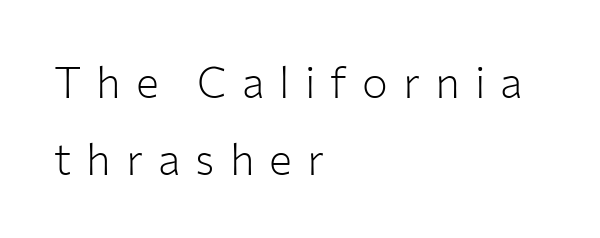
{"serif": "no", "italic": "no", "bold": "no", "weight": "light", "width": "normal", "stroke_contrast": "low", "x_height": "medium", "monospaced": "no", "underline": "no", "align": "left", "line_spacing_ratio": 1.78, "letter_spacing": "wide", "letter_spacing_em": 0.35, "glyph_px": 43}
